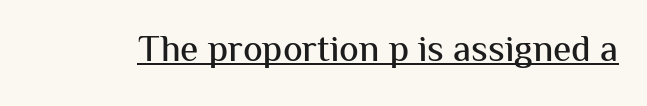
Q: Is the text italic (slanted)? A: No, it is upright.
Q: Is the typeface a serif or a sans-serif typeface? A: Sans-serif.
Q: Is the text underlined? A: Yes.
Q: Is the spacing between letters normal or unusually wide? A: Normal.
Q: Width (condensed, normal, or wide)? A: Normal.
Q: Stroke contrast? A: Medium.
Q: x-height? A: Medium.
Q: Monospaced? A: No.
